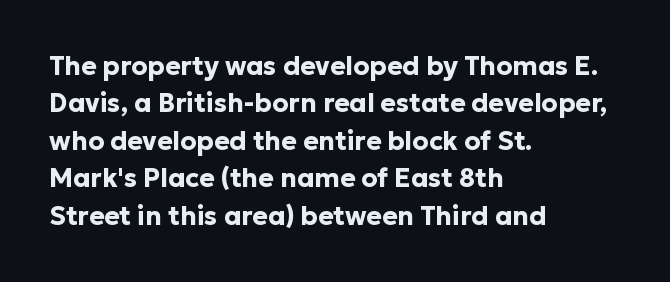
When letters stand straight like this, we call the style roman or upright. A clean baseline with only descenders dipping below it. Horizontally, the lines are justified to the leading edge only. Is there much room between lines? A standard amount, neither cramped nor airy.
